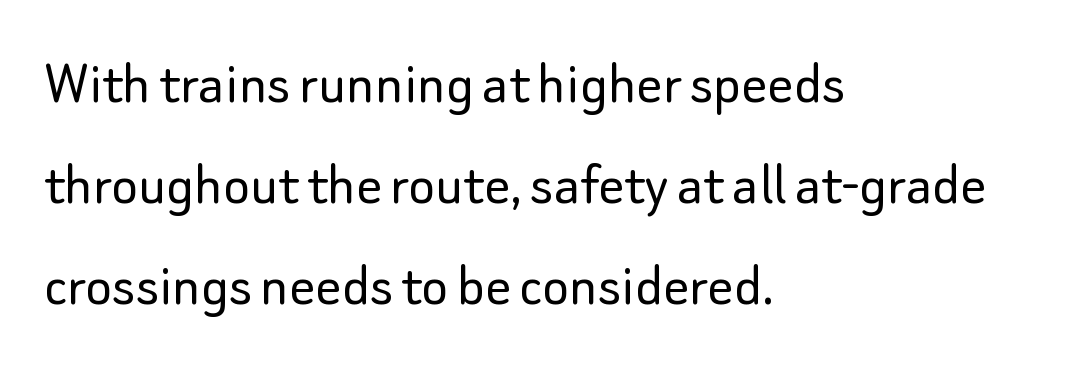
The image shows 64 px light sans-serif type, upright; set left-aligned, normal line spacing (1.58x), normal letter spacing, not underlined; low stroke contrast and a small x-height.
